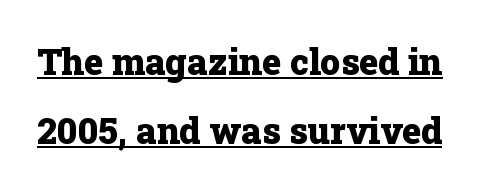
Q: Is the text bold? A: Yes.
Q: Is the text italic (slanted)? A: No, it is upright.
Q: Is the typeface a serif or a sans-serif typeface? A: Serif.
Q: Is the text underlined? A: Yes.
Q: Is the spacing between letters normal or unusually wide? A: Normal.
Q: Is the spacing between lines tight, normal or loose? A: Loose.
Q: Width (condensed, normal, or wide)? A: Normal.
Q: Stroke contrast? A: Low.
Q: x-height? A: Medium.
Q: Monospaced? A: No.
